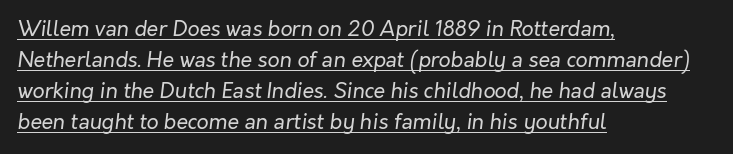
The image shows 21 px text type, italic (leaning right); set left-aligned, normal line spacing (1.48x), normal letter spacing, underlined.
